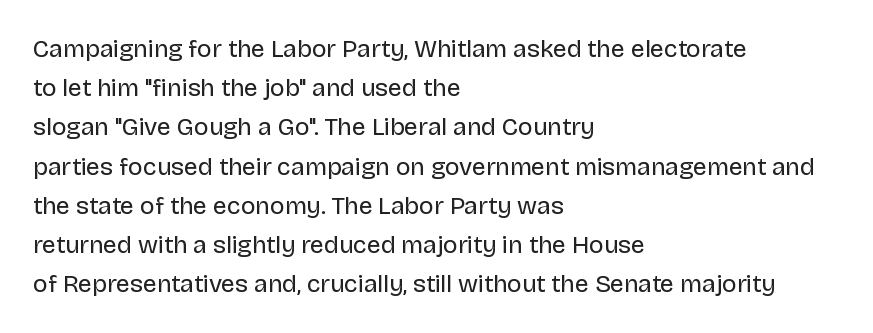
{"italic": "no", "bold": "no", "underline": "no", "align": "left", "line_spacing": "normal", "line_spacing_ratio": 1.57, "letter_spacing": "normal", "letter_spacing_em": 0.0, "glyph_px": 25}
